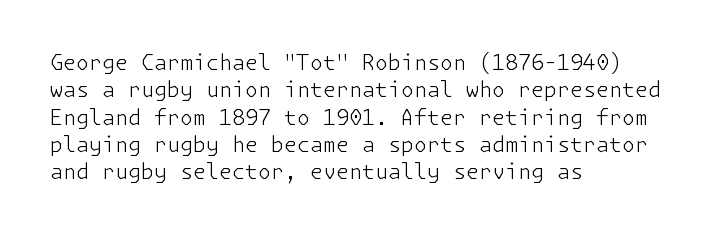
The image shows 21 px text type, upright; set left-aligned, normal line spacing (1.3x), normal letter spacing, not underlined.
